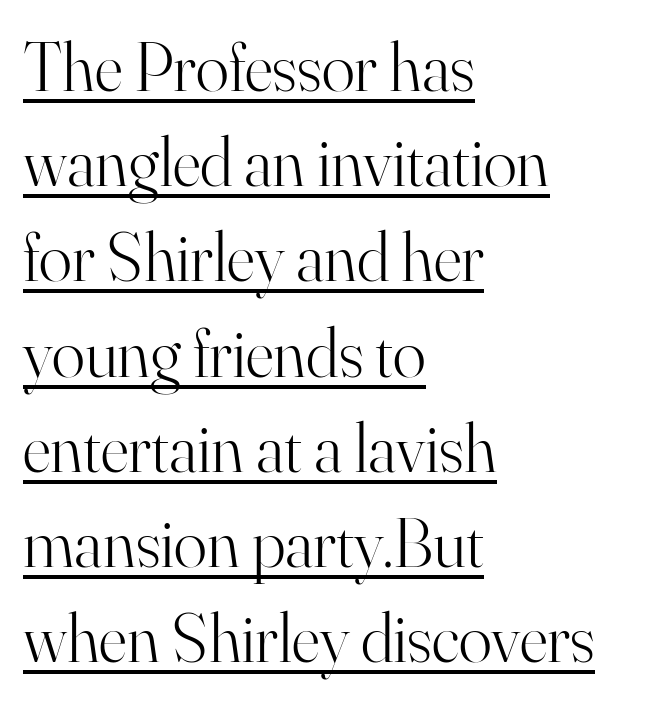
Is there much room between lines? A standard amount, neither cramped nor airy. Nope, not italic — everything's standing straight. The letters advance in unequal steps, a hallmark of proportional type. I'd call this a serif setting — the letters wear small feet. No letter is thick-stroked: the sample isn't bold. Look at the tracking — it's just the regular setting, nothing added.
